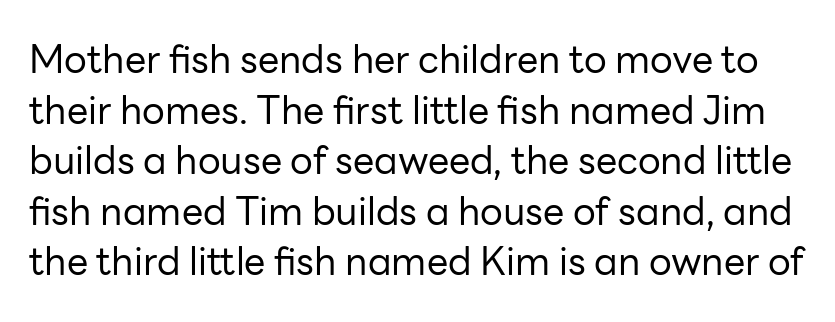
Q: Is the text bold? A: No.
Q: Is the text italic (slanted)? A: No, it is upright.
Q: Is the typeface a serif or a sans-serif typeface? A: Sans-serif.
Q: Is the text underlined? A: No.
Q: Is the spacing between letters normal or unusually wide? A: Normal.
Q: Is the spacing between lines tight, normal or loose? A: Normal.
Q: Width (condensed, normal, or wide)? A: Normal.
Q: Stroke contrast? A: Low.
Q: x-height? A: Medium.
Q: Monospaced? A: No.
